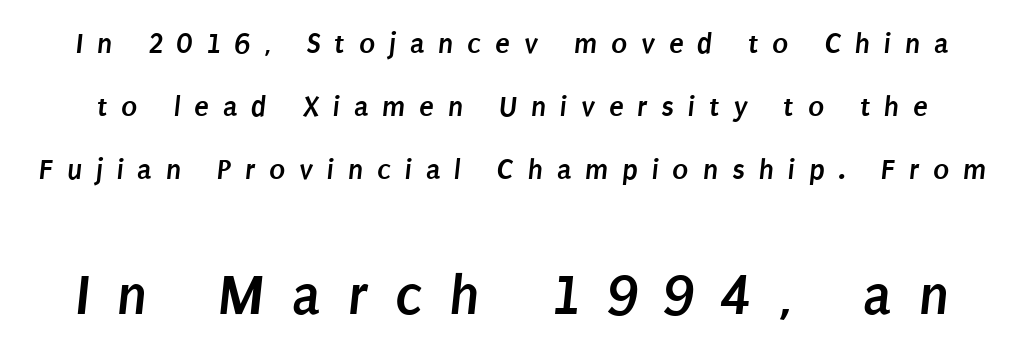
Q: Is the text bold? A: Yes.
Q: Is the typeface a serif or a sans-serif typeface? A: Sans-serif.
Q: Is the text underlined? A: No.
Q: Is the spacing between letters normal or unusually wide? A: Unusually wide.
Q: Is the spacing between lines tight, normal or loose? A: Loose.
Q: Which block of text is set in a larger size, the first (top) or the second (bottom)? A: The second (bottom) one.
Q: Width (condensed, normal, or wide)? A: Condensed.
Q: Stroke contrast? A: Low.
Q: x-height? A: Large.
Q: Monospaced? A: No.
